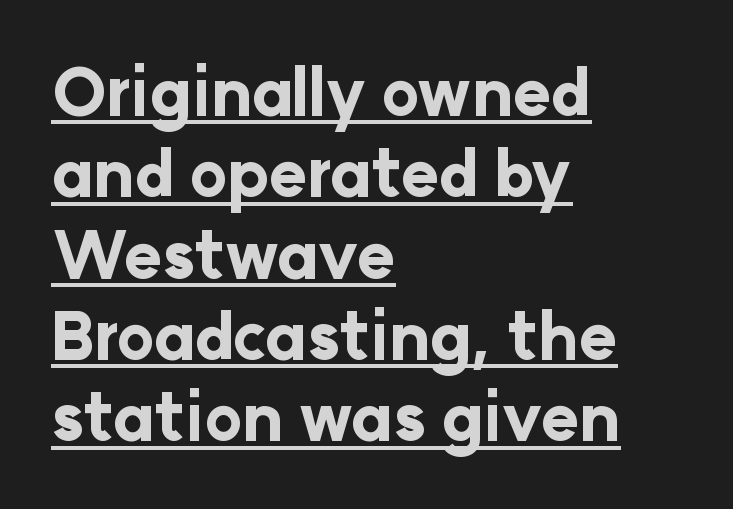
{"serif": "no", "italic": "no", "bold": "yes", "weight": "bold", "width": "normal", "stroke_contrast": "low", "x_height": "medium", "monospaced": "no", "underline": "yes", "align": "left", "line_spacing": "normal", "line_spacing_ratio": 1.27, "letter_spacing": "normal", "letter_spacing_em": 0.0, "glyph_px": 64}
